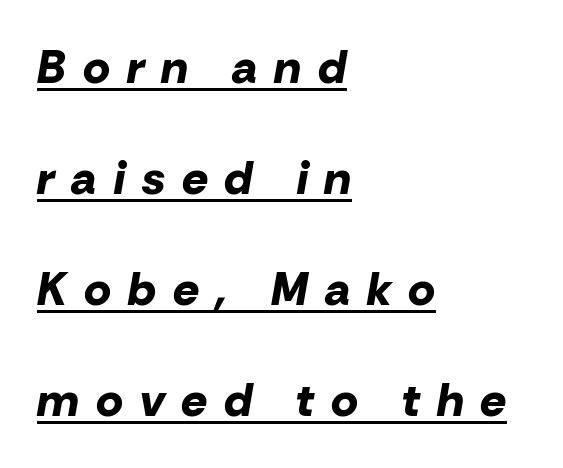
Pretty heavy lettering here — definitely bold. Substantial extra tracking has been applied to these lines. The rendering uses natural spacing where letterforms have individual widths. The lines in this sample share a left origin and differ only in where they stop. Underlining? Definitely there.
